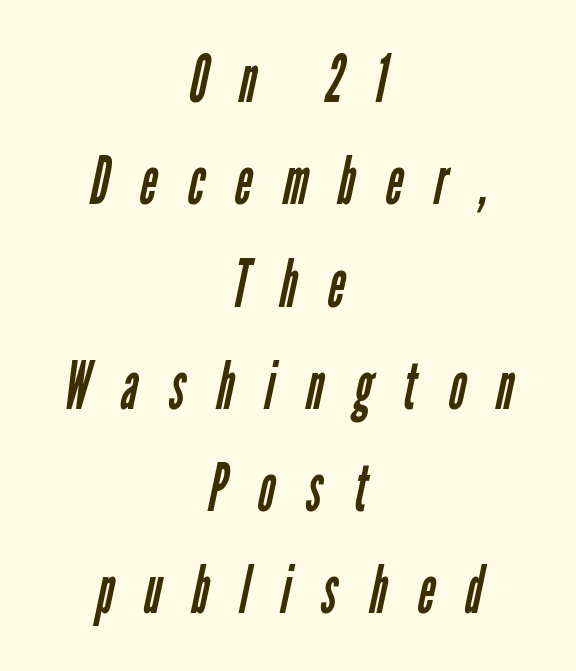
{"serif": "no", "bold": "no", "weight": "regular", "width": "condensed", "stroke_contrast": "low", "x_height": "medium", "monospaced": "no", "underline": "no", "align": "center", "line_spacing": "normal", "line_spacing_ratio": 1.55, "letter_spacing": "wide", "letter_spacing_em": 0.47, "glyph_px": 66}
